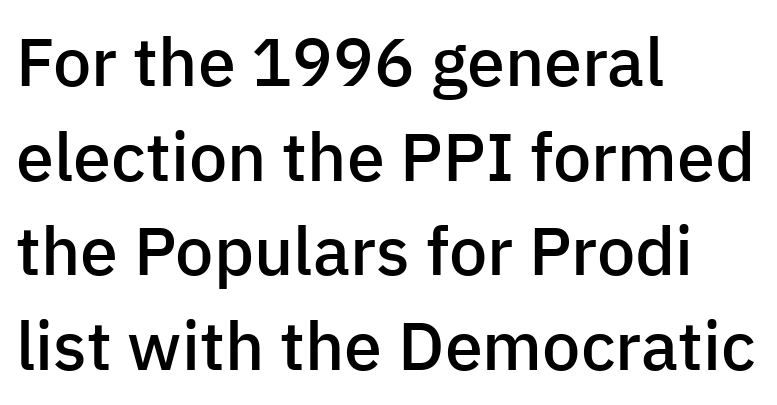
{"serif": "no", "italic": "no", "bold": "semi", "weight": "semibold", "width": "normal", "stroke_contrast": "low", "x_height": "medium", "monospaced": "no", "underline": "no", "align": "left", "line_spacing": "normal", "line_spacing_ratio": 1.39, "letter_spacing": "normal", "letter_spacing_em": 0.0, "glyph_px": 68}
